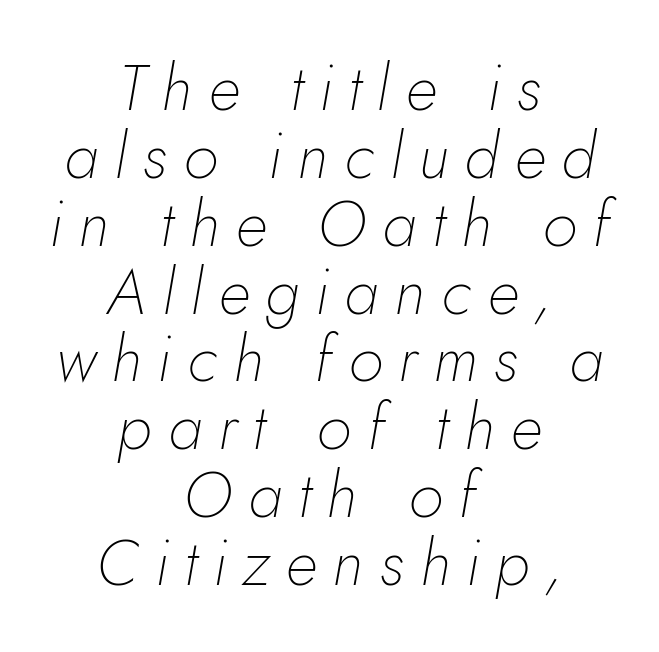
The passage shown is not bold in any degree. Words float on clear page, feet unadorned. This sample trades vertical openness for compactness between lines. The face used here is proportionally spaced, like ordinary book or web type. Does the lettering tilt? It does — this is italic. The passage shown has open, widely tracked lettering throughout.
